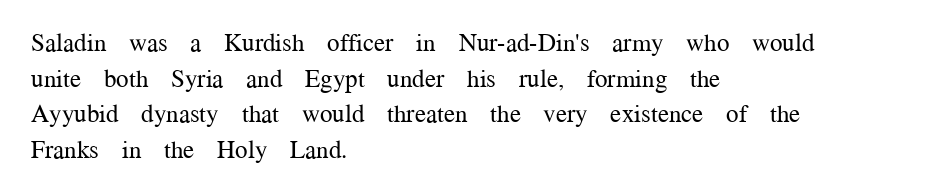
{"italic": "no", "bold": "no", "underline": "no", "align": "left", "line_spacing": "normal", "line_spacing_ratio": 1.43, "letter_spacing": "normal", "letter_spacing_em": 0.0, "glyph_px": 25}
